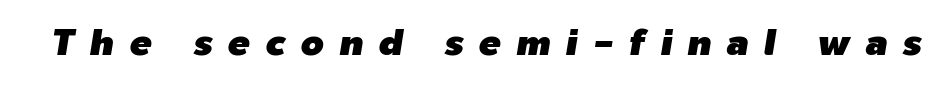
No word sits above an underline. Looks like regular typesetting: each glyph gets only the width it needs. Emphasis-style slanted type is in use. Tracking here is generous; glyphs stand well apart from one another.
